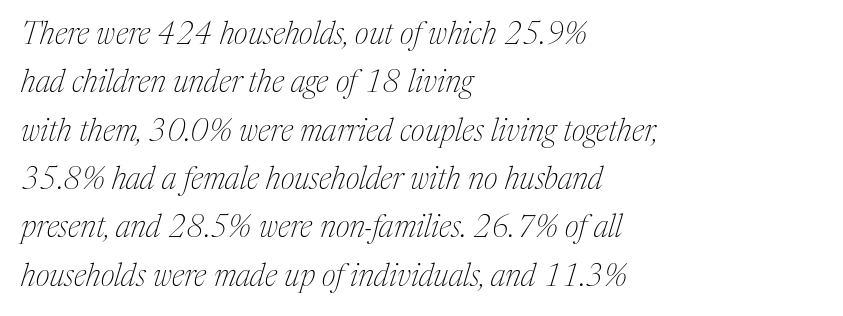
The image shows 31 px thin serif type, italic (leaning right); set left-aligned, normal line spacing (1.56x), normal letter spacing, not underlined; medium stroke contrast and a medium x-height.
